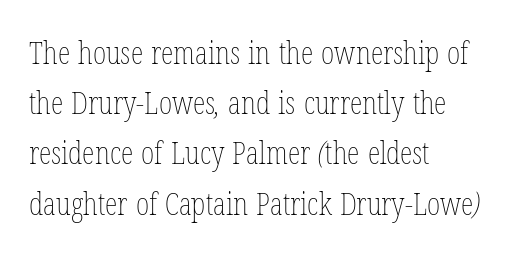
The image shows 32 px thin, condensed type; set left-aligned, normal line spacing (1.57x), normal letter spacing, not underlined; low stroke contrast and a medium x-height.
